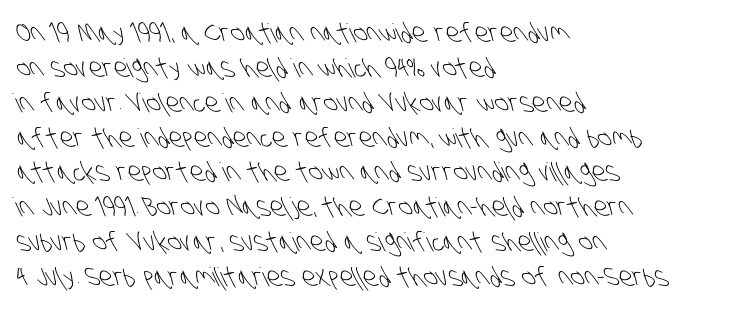
The image shows 26 px text type; set left-aligned, normal line spacing (1.34x), normal letter spacing, not underlined.
